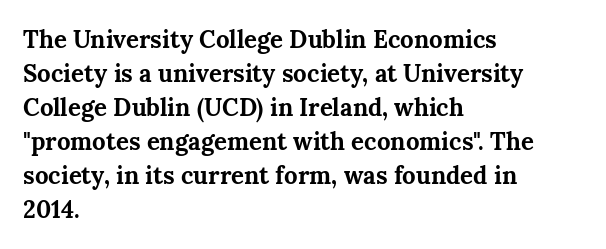
The passage shown stacks its lines at a standard gap. These lines keep a tight, regular rhythm from letter to letter. Descenders hang freely into open space. The sample has been set heavy, in full bold. Leftover space on each line is placed entirely after the last word. Nope, not italic — everything's standing straight.
